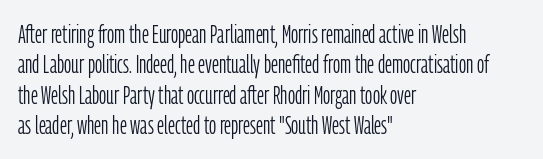
Nope, not italic — everything's standing straight. Only glyphs here, with clear space below each row. Leftover space on each line is placed entirely after the last word. The gaps between neighbouring characters are ordinary and unremarkable. A light-to-regular cut is what we see here.
